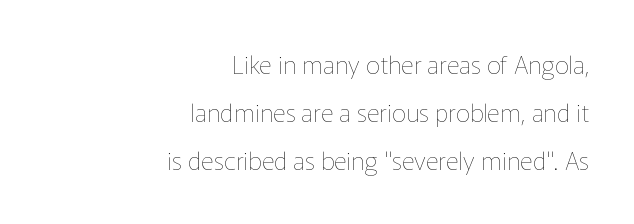
{"italic": "no", "bold": "no", "underline": "no", "align": "right", "line_spacing": "loose", "line_spacing_ratio": 1.93, "letter_spacing": "normal", "letter_spacing_em": 0.0, "glyph_px": 25}
